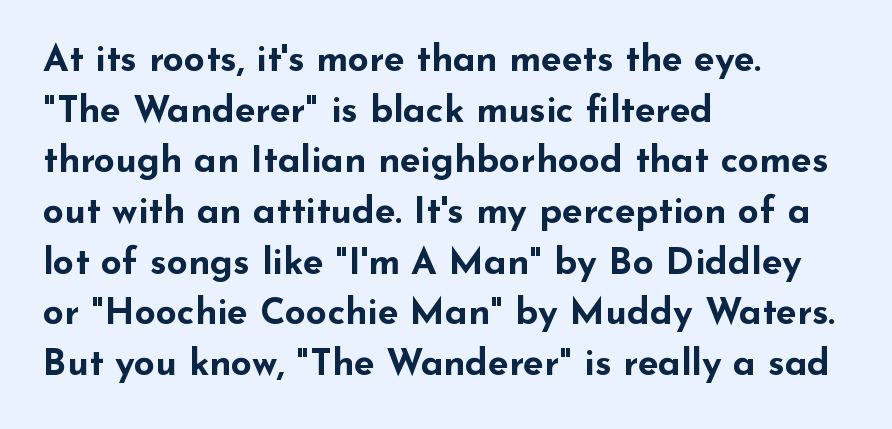
The image shows 37 px bold, wide sans-serif type, upright; set left-aligned, normal line spacing (1.37x), normal letter spacing, not underlined; low stroke contrast and a small x-height.
